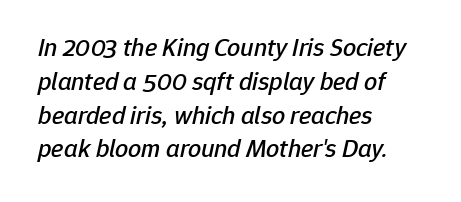
Q: Is the text italic (slanted)? A: Yes, it leans right by about 12 degrees.
Q: Is the text underlined? A: No.
Q: How is the paragraph aligned? A: Left-aligned.
Q: Is the spacing between letters normal or unusually wide? A: Normal.
Q: Is the spacing between lines tight, normal or loose? A: Normal.
